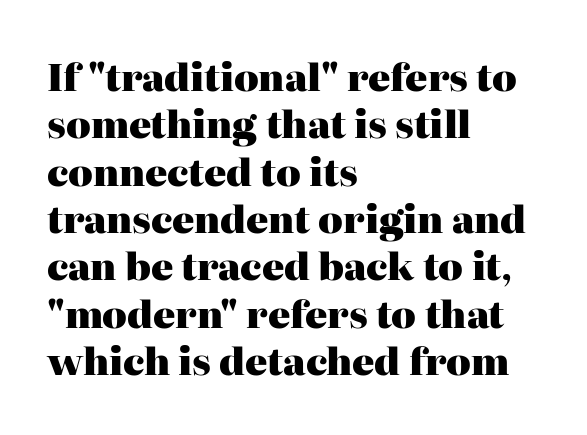
The image shows 37 px heavy serif type, upright; set left-aligned, normal line spacing (1.28x), normal letter spacing, not underlined; high stroke contrast and a medium x-height.
